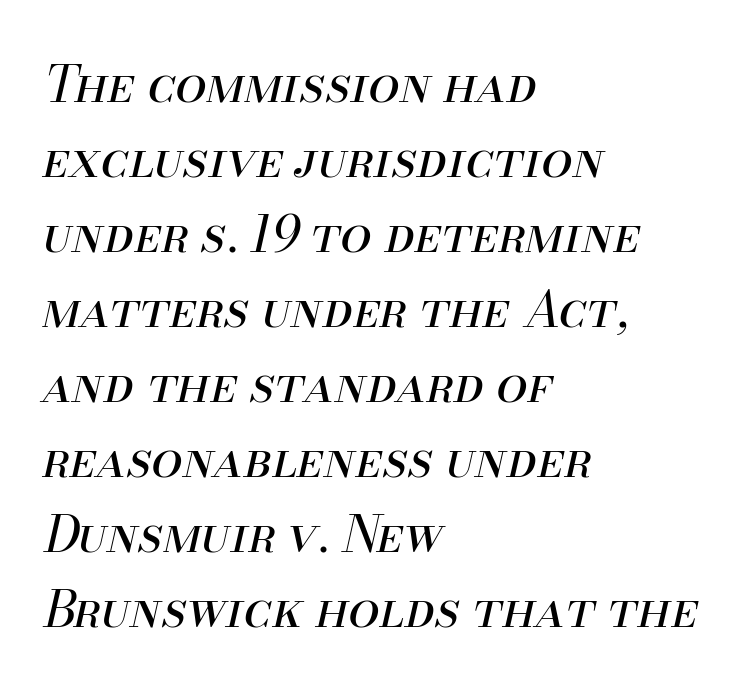
Evenly set lines give the paragraph a standard silhouette. Stems here are at most as thick as an everyday book face. The words here are not underlined. Visually the block forms a straight wall on the left and a jagged coastline on the right. These lines are rendered in a variable-pitch font.
